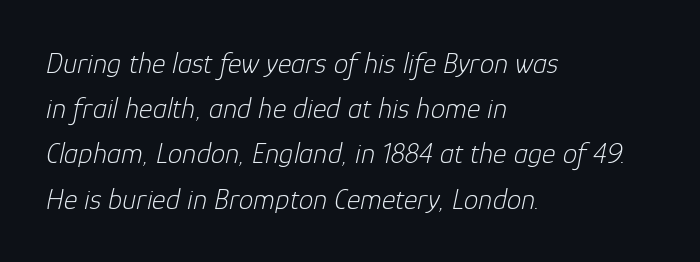
Q: Is the text bold? A: No.
Q: Is the text italic (slanted)? A: Yes, it leans right by about 12 degrees.
Q: Is the text underlined? A: No.
Q: How is the paragraph aligned? A: Left-aligned.
Q: Is the spacing between letters normal or unusually wide? A: Normal.
Q: Is the spacing between lines tight, normal or loose? A: Normal.
Q: Width (condensed, normal, or wide)? A: Normal.
Q: Stroke contrast? A: Low.
Q: x-height? A: Medium.
Q: Monospaced? A: No.
